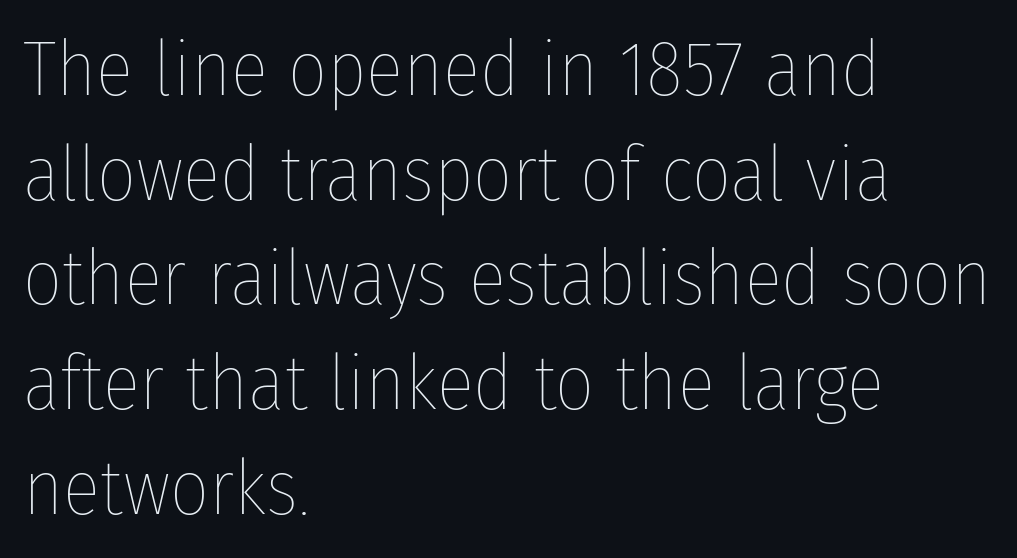
{"italic": "no", "bold": "no", "weight": "thin", "width": "condensed", "stroke_contrast": "low", "x_height": "medium", "monospaced": "no", "underline": "no", "align": "left", "line_spacing": "normal", "line_spacing_ratio": 1.36, "letter_spacing": "normal", "letter_spacing_em": 0.0, "glyph_px": 77}
